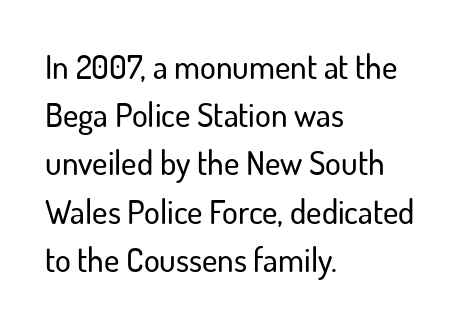
The image shows 33 px sans-serif type, upright; set left-aligned, normal line spacing (1.46x), normal letter spacing, not underlined; low stroke contrast and a small x-height.
